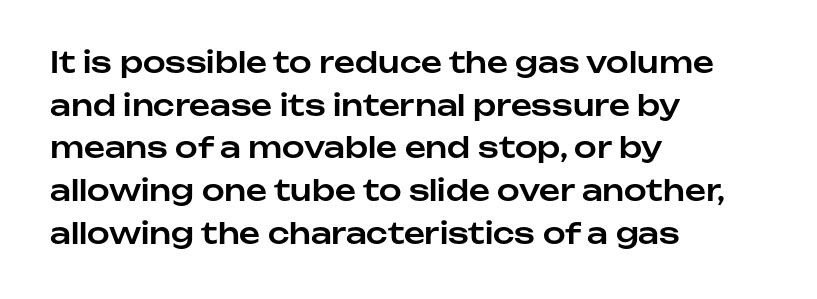
Honestly, there is no underline to notice here at all. Are there feet on the stems? There aren't — it's a sans. The lettering holds an erect, upright posture throughout. One-word summary of the alignment: left. Nothing unusual about the tracking: characters are spaced as the font intends. The space between consecutive lines is moderate.
